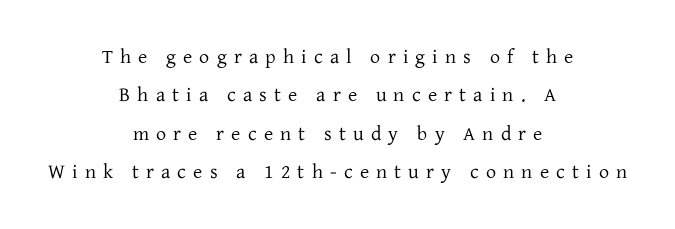
Q: Is the text bold? A: No.
Q: Is the text italic (slanted)? A: No, it is upright.
Q: Is the text underlined? A: No.
Q: How is the paragraph aligned? A: Centered.
Q: Is the spacing between letters normal or unusually wide? A: Unusually wide.
Q: Is the spacing between lines tight, normal or loose? A: Loose.
